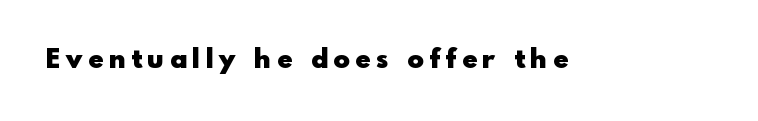
Q: Is the text bold? A: Yes.
Q: Is the text italic (slanted)? A: No, it is upright.
Q: Is the text underlined? A: No.
Q: Is the spacing between letters normal or unusually wide? A: Unusually wide.
